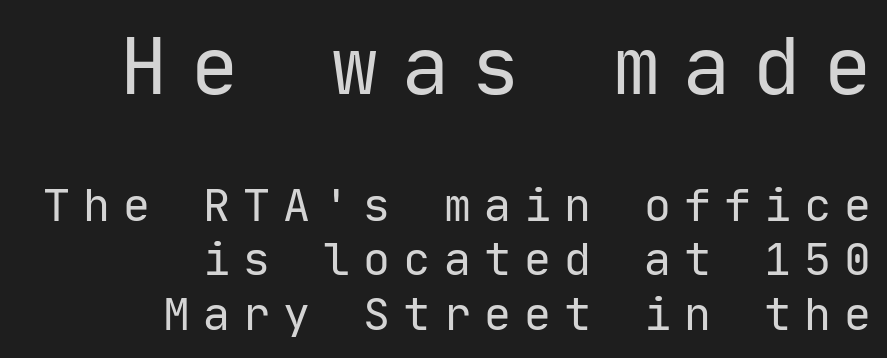
Q: Is the text bold? A: No.
Q: Is the text italic (slanted)? A: No, it is upright.
Q: Is the typeface a serif or a sans-serif typeface? A: Sans-serif.
Q: Is the text underlined? A: No.
Q: How is the paragraph aligned? A: Right-aligned.
Q: Is the spacing between letters normal or unusually wide? A: Unusually wide.
Q: Which block of text is set in a larger size, the first (top) or the second (bottom)? A: The first (top) one.
Q: Width (condensed, normal, or wide)? A: Normal.
Q: Stroke contrast? A: Low.
Q: x-height? A: Medium.
Q: Monospaced? A: Yes.
